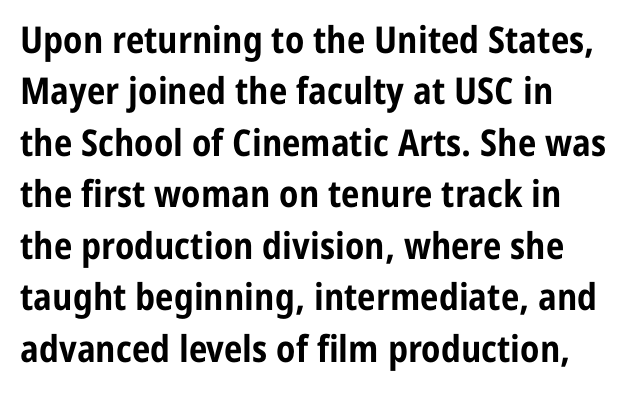
Q: Is the text bold? A: Yes.
Q: Is the text italic (slanted)? A: No, it is upright.
Q: Is the typeface a serif or a sans-serif typeface? A: Sans-serif.
Q: Is the text underlined? A: No.
Q: Is the spacing between letters normal or unusually wide? A: Normal.
Q: Is the spacing between lines tight, normal or loose? A: Normal.
Q: Width (condensed, normal, or wide)? A: Condensed.
Q: Stroke contrast? A: Low.
Q: x-height? A: Medium.
Q: Monospaced? A: No.
